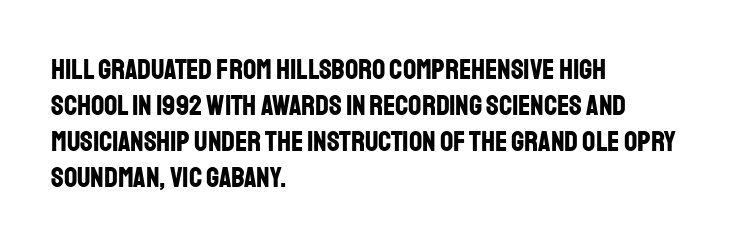
{"serif": "no", "italic": "no", "bold": "yes", "weight": "bold", "width": "condensed", "stroke_contrast": "low", "x_height": "large", "monospaced": "no", "underline": "no", "align": "left", "line_spacing_ratio": 1.24, "letter_spacing": "normal", "letter_spacing_em": 0.0, "glyph_px": 29}
